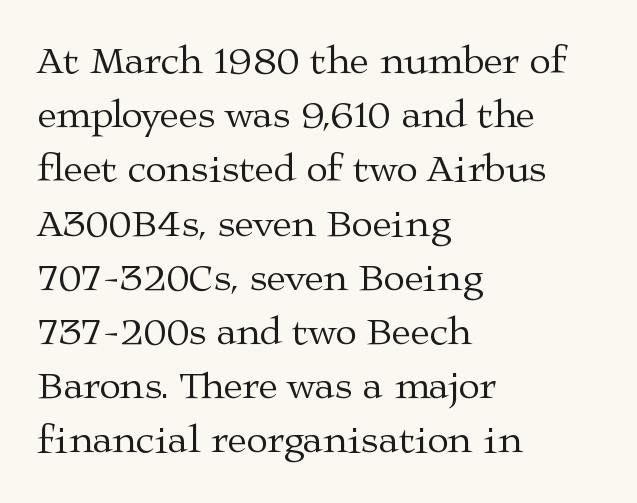
Q: Is the text bold? A: No.
Q: Is the text italic (slanted)? A: No, it is upright.
Q: Is the typeface a serif or a sans-serif typeface? A: Serif.
Q: Is the text underlined? A: No.
Q: How is the paragraph aligned? A: Left-aligned.
Q: Is the spacing between letters normal or unusually wide? A: Normal.
Q: Is the spacing between lines tight, normal or loose? A: Normal.
Q: Width (condensed, normal, or wide)? A: Wide.
Q: Stroke contrast? A: Medium.
Q: x-height? A: Medium.
Q: Monospaced? A: No.
